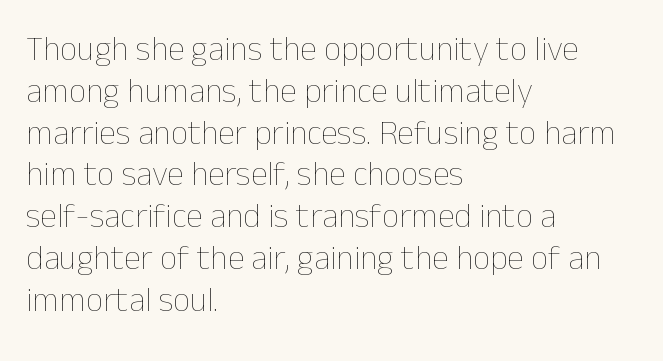
{"italic": "no", "bold": "no", "weight": "thin", "width": "normal", "stroke_contrast": "low", "x_height": "medium", "monospaced": "no", "underline": "no", "align": "left", "line_spacing_ratio": 1.23, "letter_spacing": "normal", "letter_spacing_em": 0.0, "glyph_px": 34}
